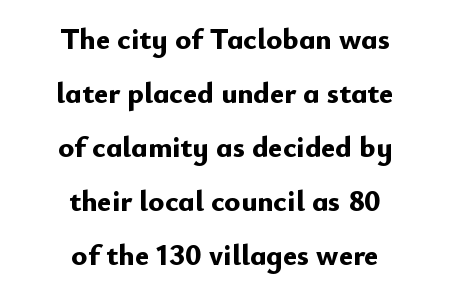
You could call the tracking neutral — neither tight nor loose. Which margin do the lines hug? Neither — every line sits in the middle. Regarding serifs, this sample does without them. Spacing verdict: proportional, widths tailored to each character. The specimen omits any rule beneath the text block's lines.
